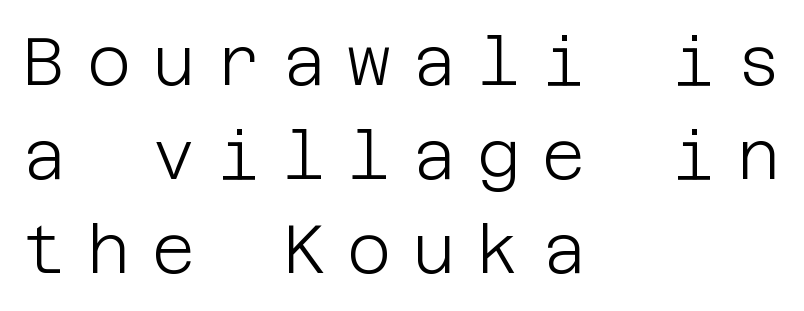
The image shows 67 px light sans-serif type, upright; set left-aligned, normal line spacing (1.4x), unusually wide letter spacing (+0.32 em), not underlined; low stroke contrast and a large x-height.
